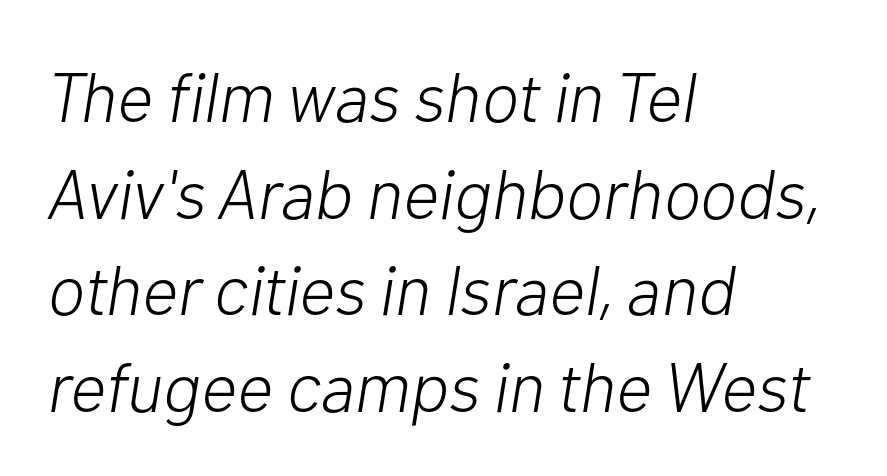
{"italic": "yes", "lean": "right", "slant_degrees": 10, "bold": "no", "weight": "light", "width": "normal", "stroke_contrast": "low", "x_height": "medium", "monospaced": "no", "underline": "no", "align": "left", "line_spacing": "normal", "line_spacing_ratio": 1.38, "letter_spacing": "normal", "letter_spacing_em": 0.0, "glyph_px": 70}
